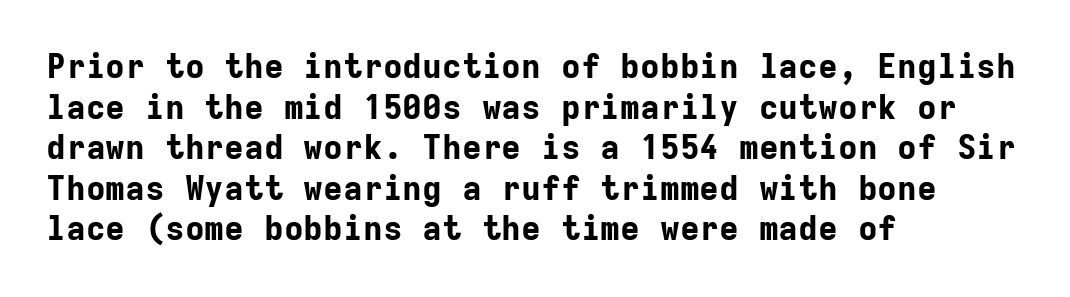
{"serif": "no", "italic": "no", "bold": "yes", "weight": "bold", "width": "normal", "stroke_contrast": "low", "x_height": "medium", "monospaced": "yes", "underline": "no", "align": "left", "line_spacing_ratio": 1.23, "letter_spacing": "normal", "letter_spacing_em": 0.0, "glyph_px": 33}
